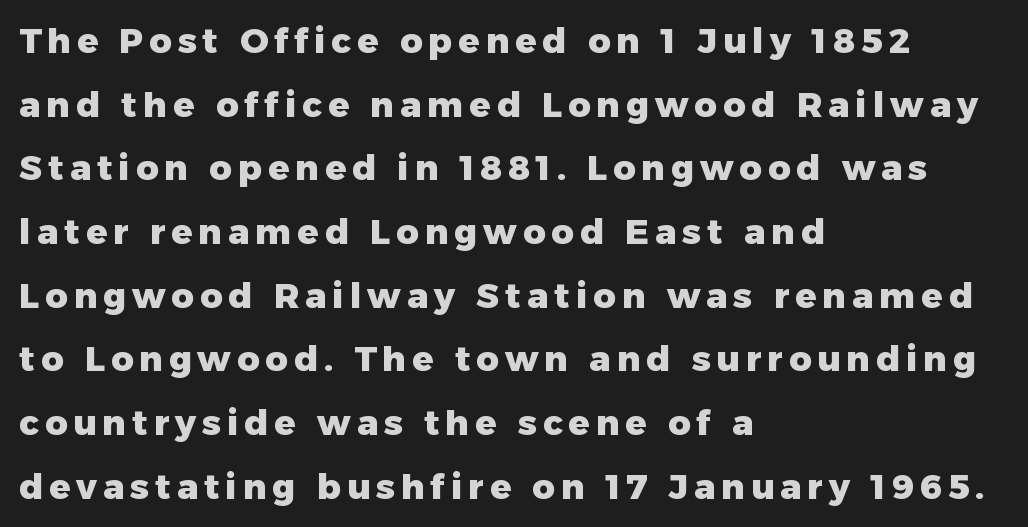
{"serif": "no", "italic": "no", "bold": "yes", "weight": "heavy", "width": "normal", "stroke_contrast": "low", "x_height": "medium", "monospaced": "no", "underline": "no", "align": "left", "line_spacing_ratio": 1.82, "glyph_px": 35}
